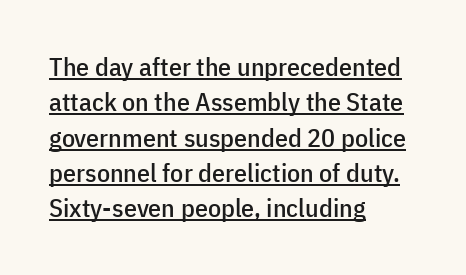
{"italic": "no", "underline": "yes", "align": "left", "line_spacing": "normal", "line_spacing_ratio": 1.36, "letter_spacing": "normal", "letter_spacing_em": 0.0, "glyph_px": 26}
